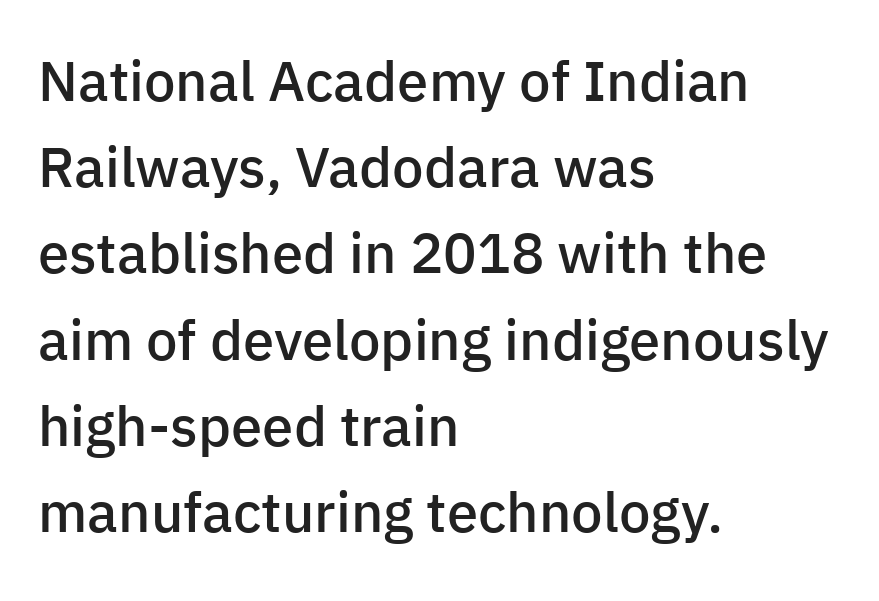
The lines in this sample share a left origin and differ only in where they stop. What kind of face is this? One without serifs — a sans. These words are printed semibold, heavier than regular yet not bold. Style check: upright. A typesetter would call this proportional, since set widths differ per character. Spacing between characters is what you'd get straight out of the box.
